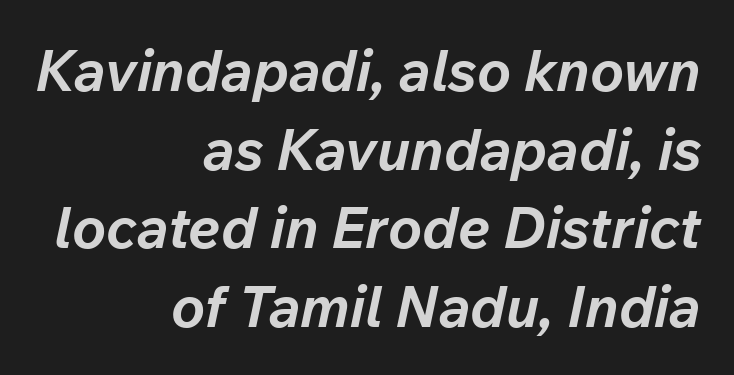
{"italic": "yes", "lean": "right", "slant_degrees": 12, "bold": "yes", "weight": "bold", "width": "normal", "stroke_contrast": "low", "x_height": "medium", "monospaced": "no", "underline": "no", "align": "right", "line_spacing": "normal", "line_spacing_ratio": 1.38, "letter_spacing": "normal", "letter_spacing_em": 0.0, "glyph_px": 57}
